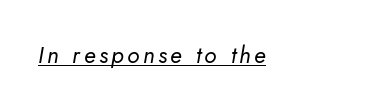
The image shows 23 px text type, italic (leaning right); set left-aligned, underlined.
